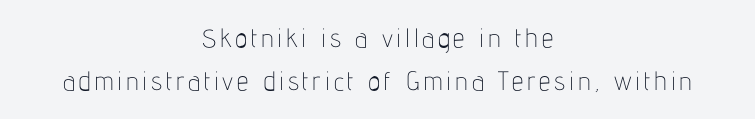
Centered paragraph, ragged on both sides. Is the stroke heavy? The answer is a plain regular-or-lighter. The lettering stays uniformly vertical, giving the passage a roman look. How would I describe the line gaps? Plain and ordinary.
